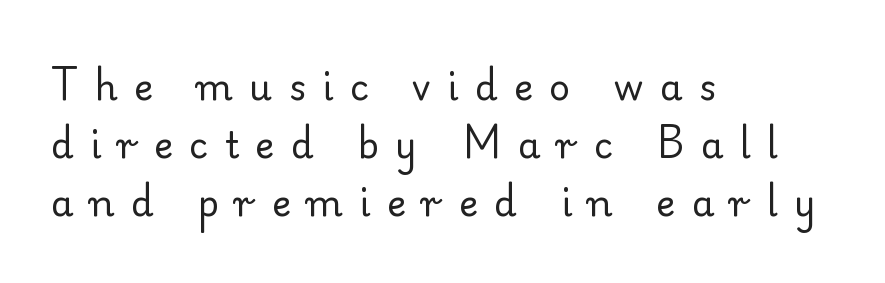
The image shows 36 px regular-weight serif type, upright; set left-aligned, normal line spacing (1.61x), unusually wide letter spacing (+0.46 em), not underlined; low stroke contrast and a small x-height.
